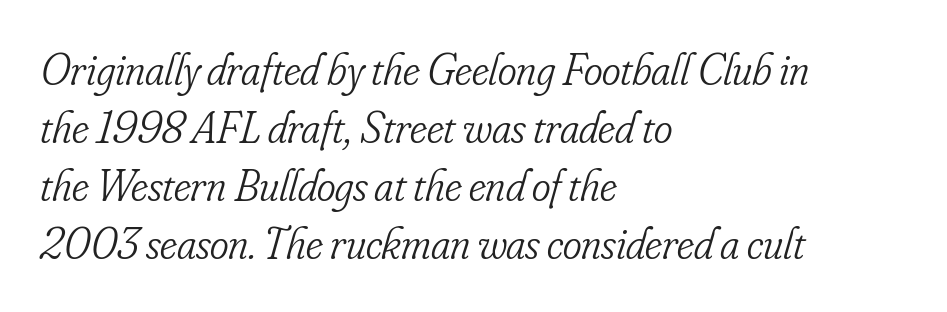
The image shows 45 px light, condensed serif type, italic (leaning right); set left-aligned, normal line spacing (1.29x), normal letter spacing, not underlined; low stroke contrast and a small x-height.
